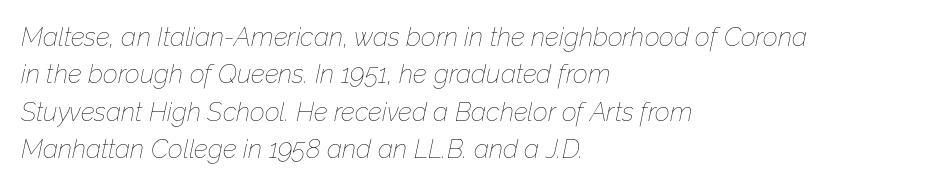
Regular leading. The passage is arranged the way most books set body copy — flush left. The passage shown leans; its letterforms are oblique. On a weight scale, this lands at 450 or below. Honestly, there is no underline to notice here at all.
